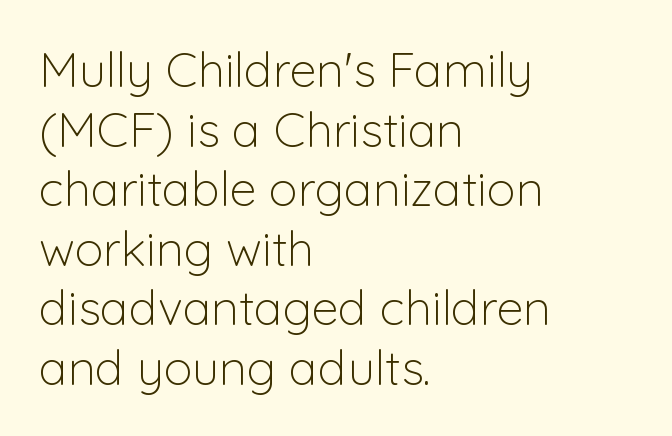
{"serif": "no", "italic": "no", "bold": "no", "weight": "light", "width": "normal", "stroke_contrast": "low", "x_height": "medium", "monospaced": "no", "underline": "no", "align": "left", "line_spacing_ratio": 1.24, "letter_spacing": "normal", "letter_spacing_em": 0.0, "glyph_px": 48}
